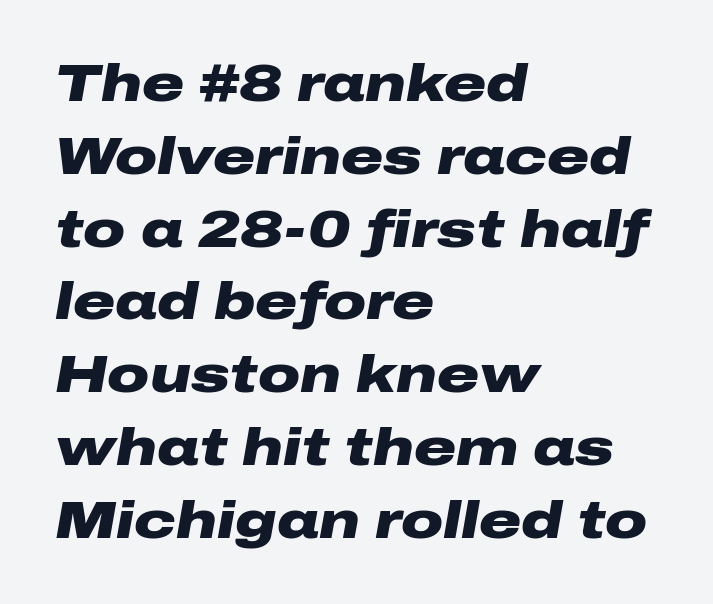
The image shows 52 px heavy, wide type, italic (leaning right); set left-aligned, normal line spacing (1.4x), normal letter spacing, not underlined; low stroke contrast and a medium x-height.
